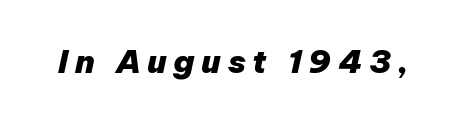
{"italic": "yes", "lean": "right", "slant_degrees": 12, "bold": "yes", "weight": "heavy", "width": "normal", "stroke_contrast": "low", "x_height": "medium", "monospaced": "no", "underline": "no", "letter_spacing": "wide", "letter_spacing_em": 0.21, "glyph_px": 32}
